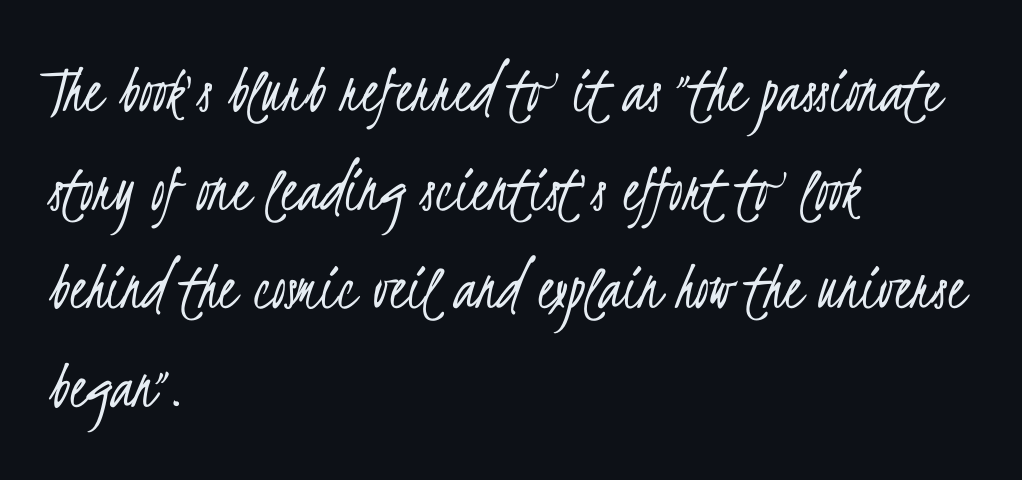
{"serif": "no", "bold": "no", "weight": "light", "width": "condensed", "stroke_contrast": "low", "x_height": "small", "monospaced": "no", "underline": "no", "align": "left", "line_spacing": "normal", "line_spacing_ratio": 1.43, "letter_spacing": "normal", "letter_spacing_em": 0.0, "glyph_px": 69}
